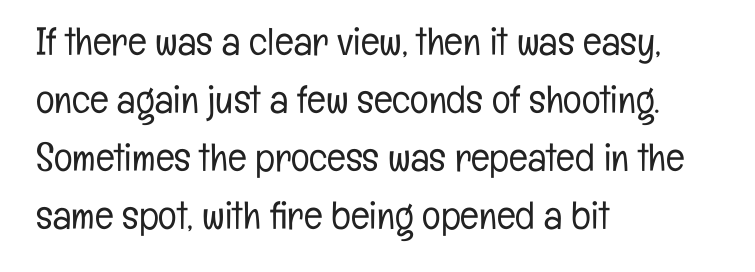
The designer left line spacing at the default. Tall strokes in this sample are plumb rather than angled. Descenders hang freely into open space. The rag falls on the right side of this text block. Here the glyphs are tracked normally, forming tight word shapes.
